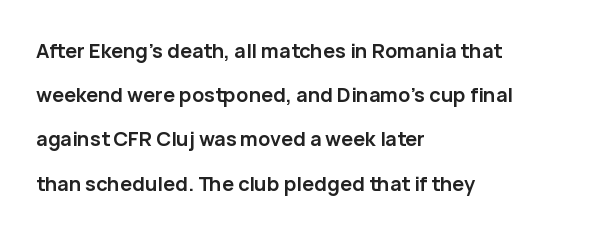
Q: Is the text bold? A: Yes.
Q: Is the text italic (slanted)? A: No, it is upright.
Q: Is the text underlined? A: No.
Q: How is the paragraph aligned? A: Left-aligned.
Q: Is the spacing between letters normal or unusually wide? A: Normal.
Q: Is the spacing between lines tight, normal or loose? A: Loose.
